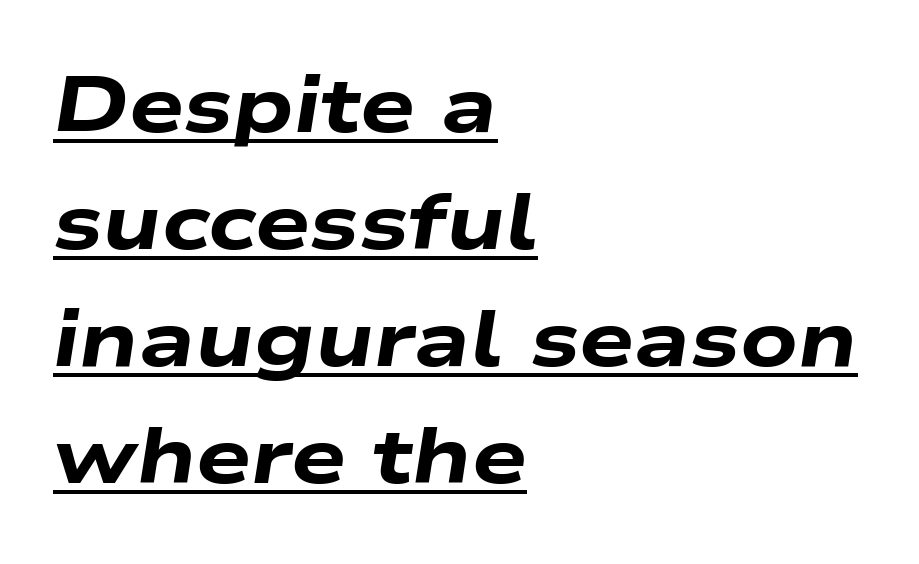
Q: Is the text bold? A: Yes.
Q: Is the text italic (slanted)? A: Yes, it leans right by about 9 degrees.
Q: Is the text underlined? A: Yes.
Q: How is the paragraph aligned? A: Left-aligned.
Q: Is the spacing between letters normal or unusually wide? A: Normal.
Q: Is the spacing between lines tight, normal or loose? A: Normal.
Q: Width (condensed, normal, or wide)? A: Wide.
Q: Stroke contrast? A: Low.
Q: x-height? A: Medium.
Q: Monospaced? A: No.
